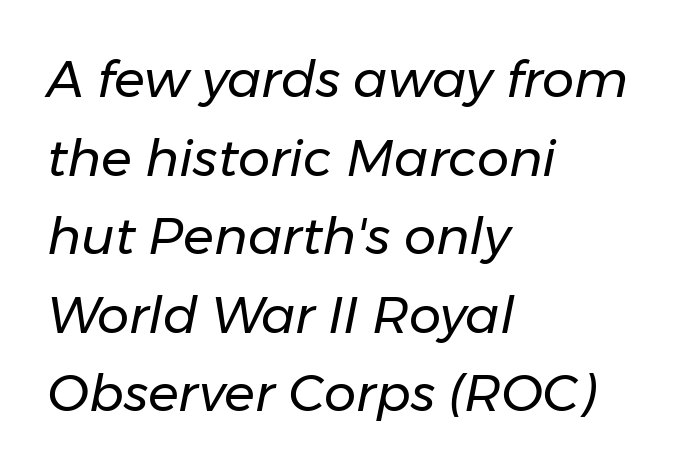
{"italic": "yes", "lean": "right", "slant_degrees": 11, "bold": "no", "weight": "regular", "width": "normal", "stroke_contrast": "low", "x_height": "medium", "monospaced": "no", "underline": "no", "align": "left", "line_spacing": "normal", "line_spacing_ratio": 1.54, "letter_spacing": "normal", "letter_spacing_em": 0.0, "glyph_px": 51}
